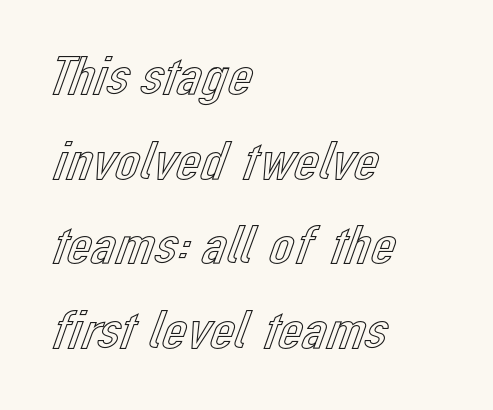
Caption: standard tracking, unaltered. Typeset ragged right — the left edge is the straight one. If you measured baseline to baseline, you'd find a middling distance.
